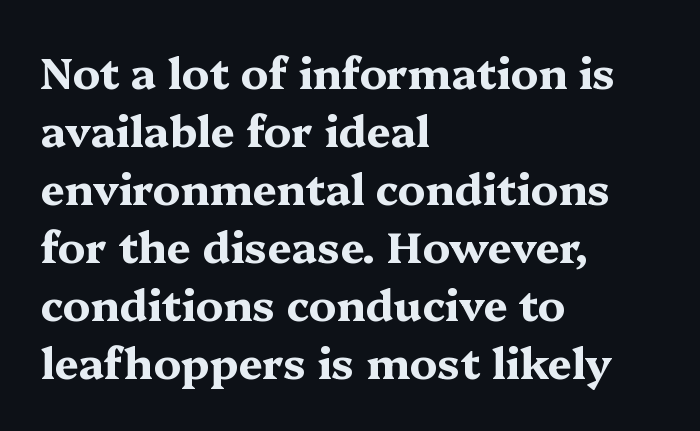
As a designer I'd log this as weight 700, bold. A bare baseline throughout the passage. Is there much room between lines? A standard amount, neither cramped nor airy. A student would call this left alignment; a typographer would say flush left, rag right. This rendering leaves character spacing at its baseline value. Proportional: the letters do not fall into vertical columns.
